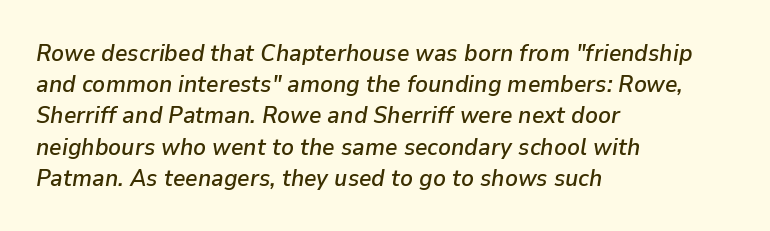
{"italic": "yes", "lean": "right", "slant_degrees": 9, "underline": "no", "align": "left", "line_spacing": "normal", "line_spacing_ratio": 1.3, "letter_spacing": "normal", "letter_spacing_em": 0.0, "glyph_px": 24}
